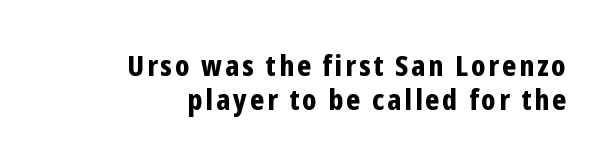
Q: Is the text bold? A: Yes.
Q: Is the text italic (slanted)? A: No, it is upright.
Q: Is the typeface a serif or a sans-serif typeface? A: Sans-serif.
Q: Is the text underlined? A: No.
Q: How is the paragraph aligned? A: Right-aligned.
Q: Width (condensed, normal, or wide)? A: Condensed.
Q: Stroke contrast? A: Low.
Q: x-height? A: Medium.
Q: Monospaced? A: No.
